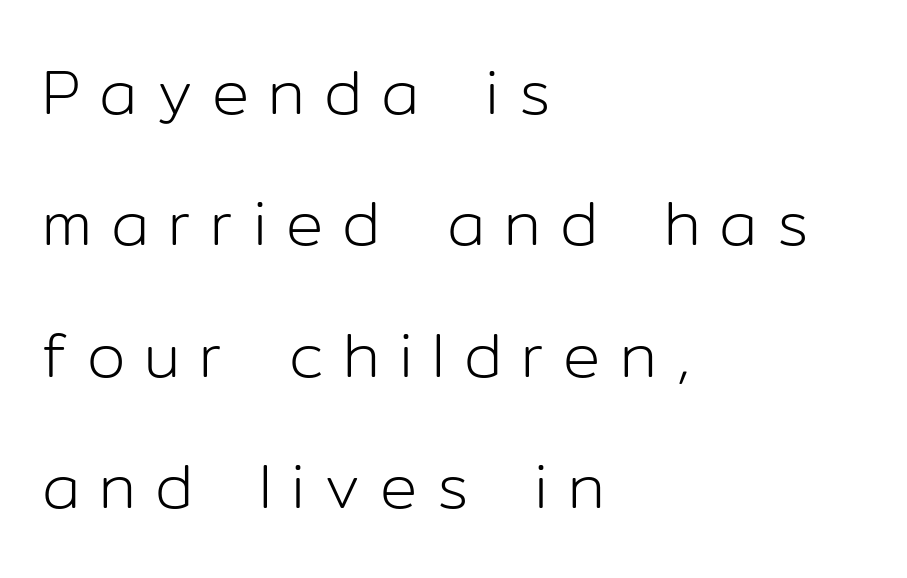
{"serif": "no", "italic": "no", "bold": "no", "weight": "light", "width": "normal", "stroke_contrast": "low", "x_height": "medium", "monospaced": "no", "underline": "no", "align": "left", "line_spacing": "loose", "line_spacing_ratio": 2.12, "letter_spacing": "wide", "letter_spacing_em": 0.31, "glyph_px": 62}
